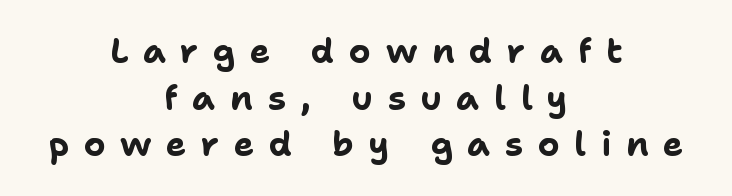
Q: Is the text bold? A: Yes.
Q: Is the text italic (slanted)? A: No, it is upright.
Q: Is the typeface a serif or a sans-serif typeface? A: Sans-serif.
Q: Is the text underlined? A: No.
Q: How is the paragraph aligned? A: Centered.
Q: Is the spacing between letters normal or unusually wide? A: Unusually wide.
Q: Is the spacing between lines tight, normal or loose? A: Normal.
Q: Width (condensed, normal, or wide)? A: Normal.
Q: Stroke contrast? A: Low.
Q: x-height? A: Medium.
Q: Monospaced? A: No.
